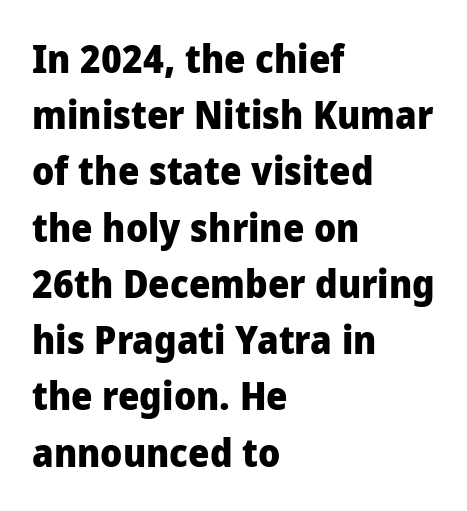
{"serif": "no", "italic": "no", "bold": "yes", "weight": "heavy", "width": "normal", "stroke_contrast": "low", "x_height": "medium", "monospaced": "no", "underline": "no", "align": "left", "line_spacing": "normal", "line_spacing_ratio": 1.48, "letter_spacing": "normal", "letter_spacing_em": 0.0, "glyph_px": 38}
